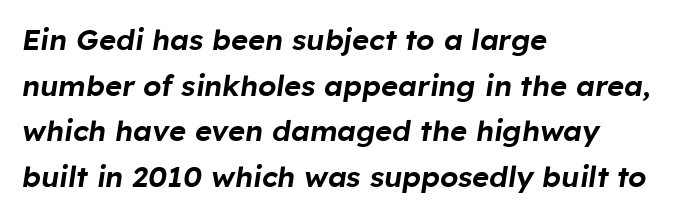
{"italic": "yes", "lean": "right", "slant_degrees": 8, "width": "normal", "stroke_contrast": "low", "x_height": "medium", "monospaced": "no", "underline": "no", "align": "left", "line_spacing": "normal", "line_spacing_ratio": 1.57, "letter_spacing": "normal", "letter_spacing_em": 0.0, "glyph_px": 29}
